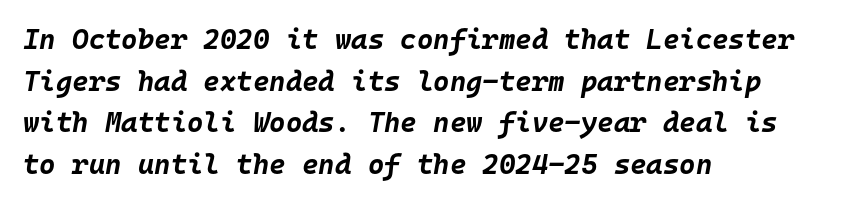
Q: Is the text bold? A: Yes.
Q: Is the text italic (slanted)? A: Yes, it leans right by about 10 degrees.
Q: Is the text underlined? A: No.
Q: How is the paragraph aligned? A: Left-aligned.
Q: Is the spacing between letters normal or unusually wide? A: Normal.
Q: Is the spacing between lines tight, normal or loose? A: Normal.
Q: Width (condensed, normal, or wide)? A: Normal.
Q: Stroke contrast? A: Low.
Q: x-height? A: Large.
Q: Monospaced? A: Yes.
